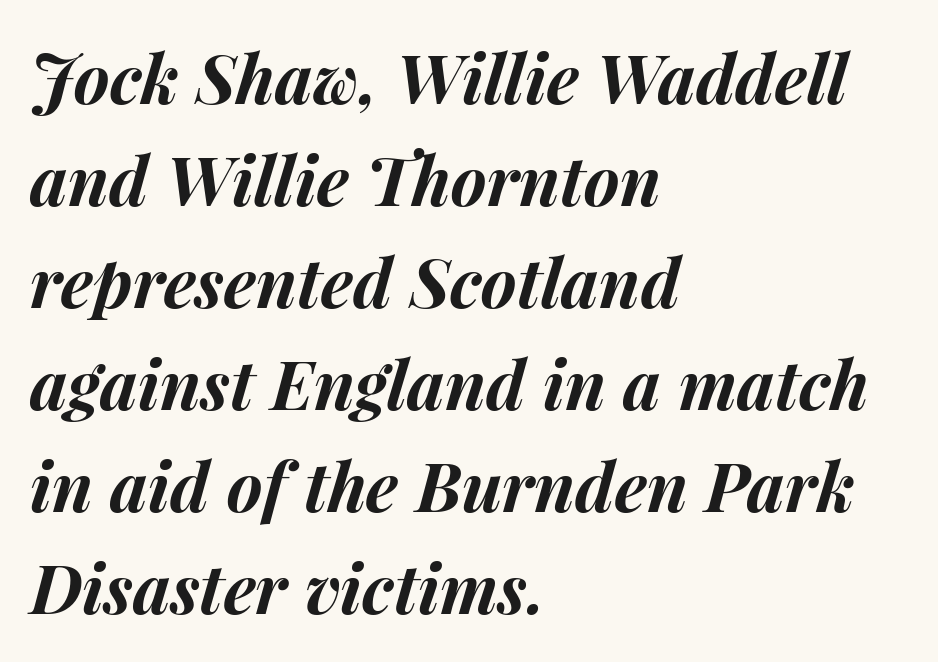
The letters advance in unequal steps, a hallmark of proportional type. There's an unmistakable incline to the writing here. This sample uses plain, unmodified letter spacing. Quick note: interline space is typical. Nobody drew a line under any word here. What weight is shown? A full bold with thick strokes.
